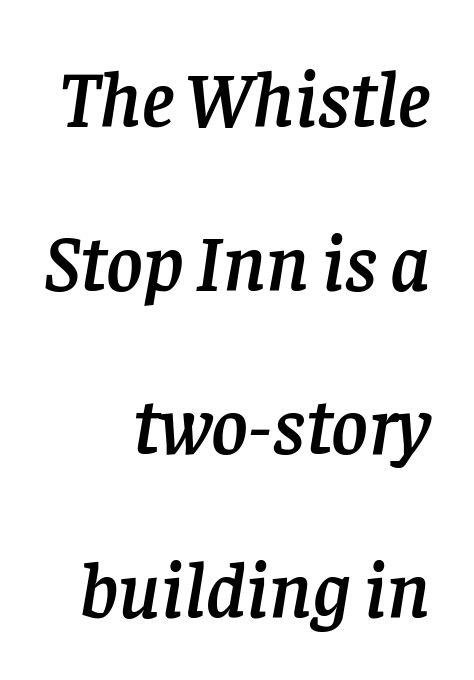
The face used here is seriffed, in the tradition of book romans. The passage shown leans; its letterforms are oblique. This rendering uses right alignment, leaving the left contour irregular. The horizontal fit of the characters is conventional and even. The space between consecutive lines is lavish. Type without underlining.
